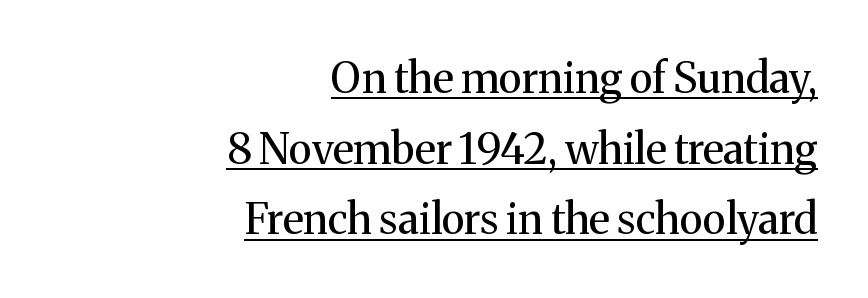
The letters stand straight up with perfectly vertical stems. A typesetter would call this leading conventional body-copy spacing. Weight: in the light-to-regular range. In terms of letterform style, serifs are clearly present. These lines are rendered in a variable-pitch font.
